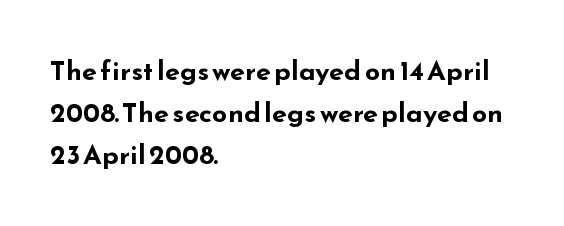
Nothing unusual about the tracking: characters are spaced as the font intends. Layout note: lines flush left. Does the lettering tilt? It doesn't — this is upright. The characters look thick and weighty, a clear bold. If you measured baseline to baseline, you'd find a middling distance. Underlining? Definitely not there.
